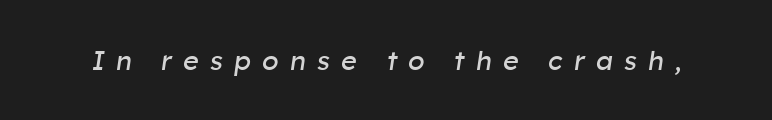
The image shows 27 px text type, italic (leaning right); set unusually wide letter spacing (+0.41 em), not underlined.
